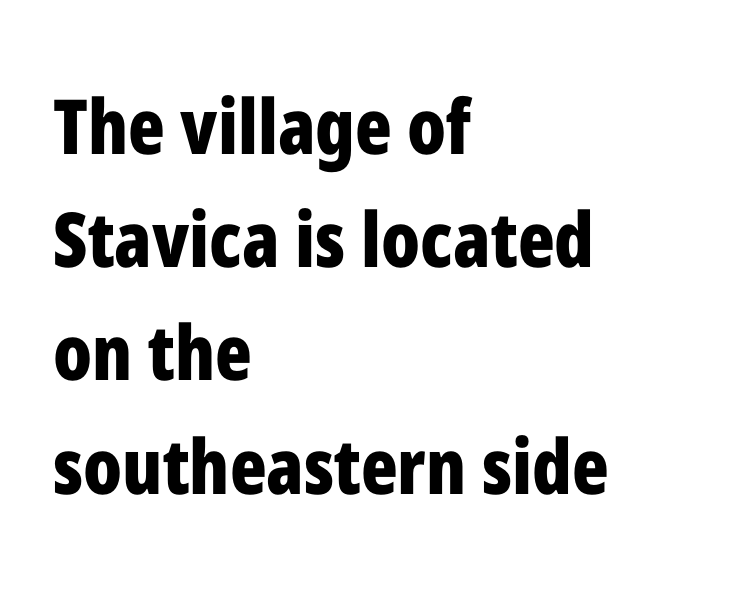
{"serif": "no", "italic": "no", "bold": "yes", "weight": "bold", "width": "condensed", "stroke_contrast": "low", "x_height": "medium", "monospaced": "no", "underline": "no", "align": "left", "line_spacing": "normal", "line_spacing_ratio": 1.49, "letter_spacing": "normal", "letter_spacing_em": 0.0, "glyph_px": 76}
